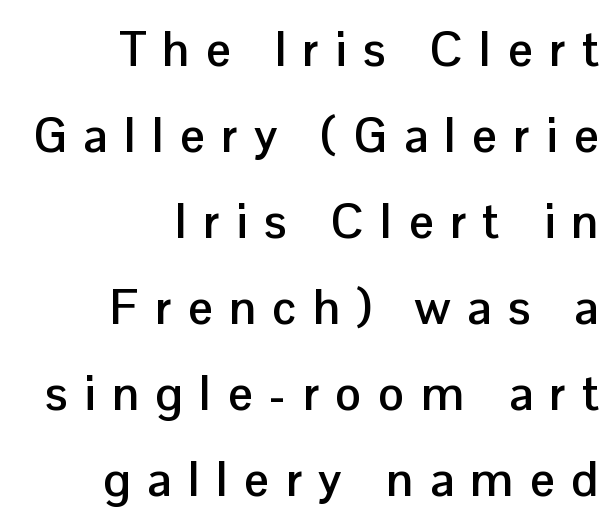
The image shows 48 px semibold sans-serif type, upright; set right-aligned, line spacing 1.79x, unusually wide letter spacing (+0.35 em), not underlined; low stroke contrast and a medium x-height.
